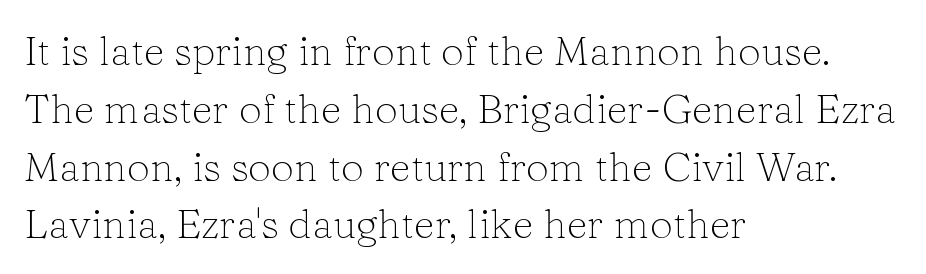
Glyph-to-glyph distance matches everyday printed text. Stroke mass is kept to a normal reading level or below. Where is the straight margin? On the left. Small tapered or slab feet sit at the stroke ends, so this counts as serif. Note the varied advance widths — an 'i' is clearly narrower than an 'm'.
